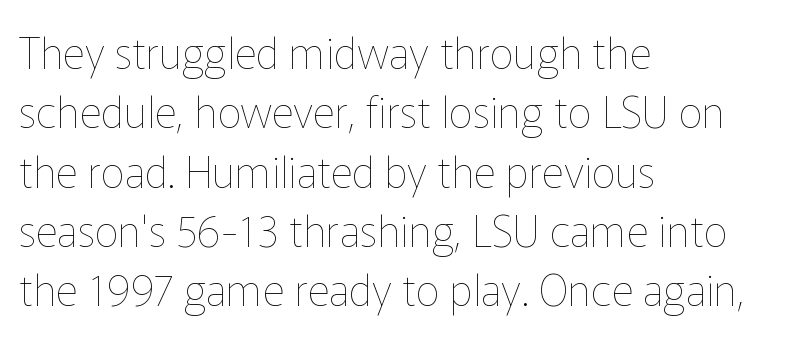
The image shows 43 px thin type, upright; set left-aligned, normal line spacing (1.38x), normal letter spacing, not underlined; low stroke contrast and a medium x-height.
